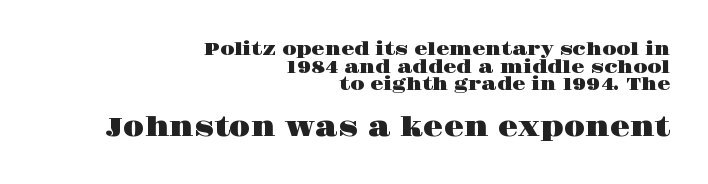
Q: Is the text italic (slanted)? A: No, it is upright.
Q: Is the text underlined? A: No.
Q: How is the paragraph aligned? A: Right-aligned.
Q: Is the spacing between letters normal or unusually wide? A: Normal.
Q: Is the spacing between lines tight, normal or loose? A: Tight.
Q: Which block of text is set in a larger size, the first (top) or the second (bottom)? A: The second (bottom) one.
